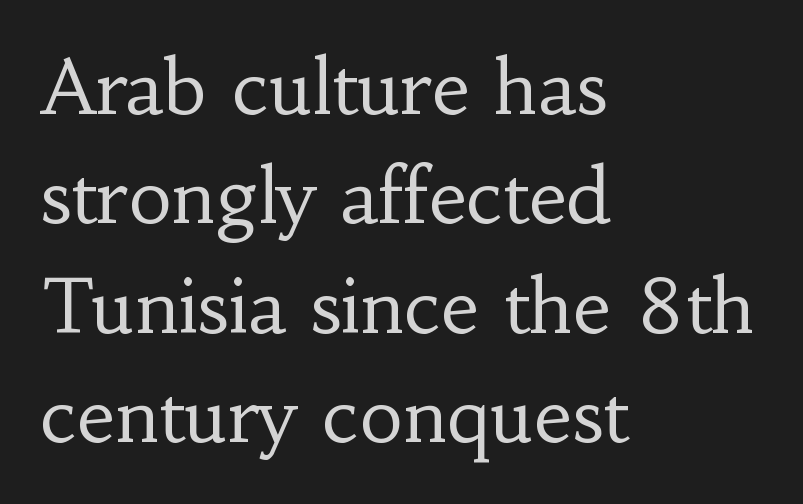
The image shows 75 px regular-weight serif type, upright; set left-aligned, normal line spacing (1.46x), normal letter spacing, not underlined; low stroke contrast and a small x-height.
